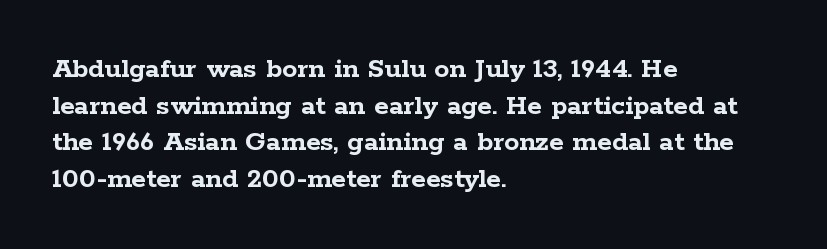
The image shows 30 px semibold, wide serif type, upright; set left-aligned, line spacing 1.22x, normal letter spacing, not underlined; low stroke contrast and a medium x-height.
